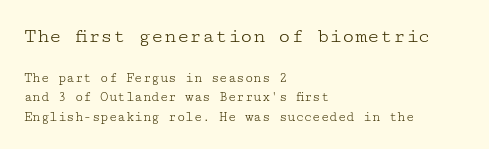
The passage shown is not bold in any degree. This rendering uses left alignment, leaving the right contour irregular. Type without underlining. Compared with typical body copy, the letter spacing here is the same. One glance says typical: line gaps are just what's usual. A student would notice the top passage is typeset larger than what follows.
